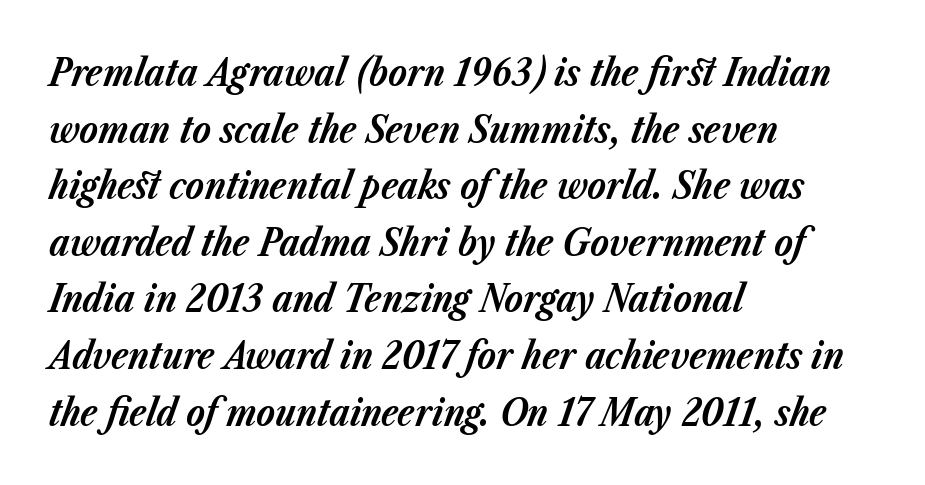
{"italic": "yes", "lean": "right", "slant_degrees": 23, "bold": "yes", "weight": "bold", "width": "normal", "stroke_contrast": "low", "x_height": "medium", "monospaced": "no", "underline": "no", "align": "left", "line_spacing": "normal", "line_spacing_ratio": 1.49, "letter_spacing": "normal", "letter_spacing_em": 0.0, "glyph_px": 38}
